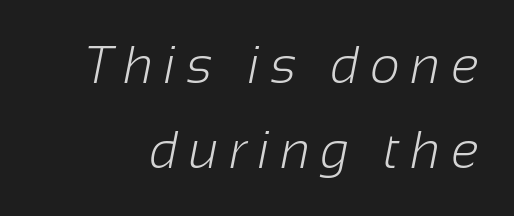
{"serif": "no", "bold": "no", "weight": "light", "width": "normal", "stroke_contrast": "low", "x_height": "medium", "monospaced": "no", "underline": "no", "line_spacing": "normal", "line_spacing_ratio": 1.64, "letter_spacing": "wide", "letter_spacing_em": 0.21, "glyph_px": 52}
